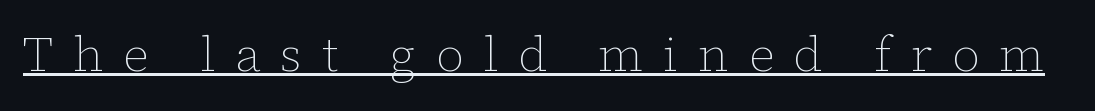
Q: Is the text bold? A: No.
Q: Is the text italic (slanted)? A: No, it is upright.
Q: Is the text underlined? A: Yes.
Q: Is the spacing between letters normal or unusually wide? A: Unusually wide.
Q: Width (condensed, normal, or wide)? A: Normal.
Q: Stroke contrast? A: Low.
Q: x-height? A: Medium.
Q: Monospaced? A: No.
